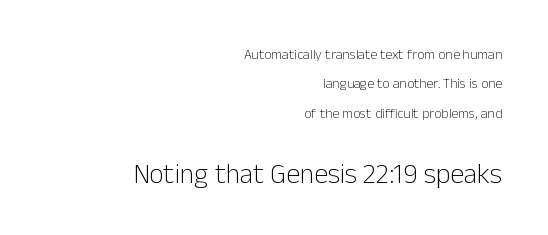
The rendering uses natural spacing where letterforms have individual widths. The specimen omits any rule beneath the text block's lines. The lettering stays uniformly vertical, giving the passage a roman look. No letter is thick-stroked: the sample isn't bold. The face used here is rendered with its standard letterfit. Top chunk: small. Bottom chunk: large.
